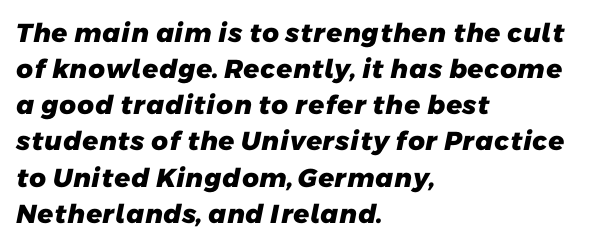
Q: Is the text bold? A: Yes.
Q: Is the text underlined? A: No.
Q: How is the paragraph aligned? A: Left-aligned.
Q: Is the spacing between letters normal or unusually wide? A: Normal.
Q: Is the spacing between lines tight, normal or loose? A: Normal.
